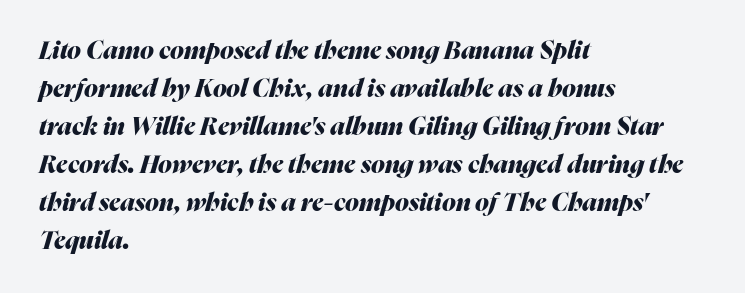
Regular leading. The typesetter chose a ragged-right arrangement here. The passage shown leans; its letterforms are oblique. Glance below the letters and you will spot only blank space. The passage shown has conventional tracking throughout. A full-strength bold gives these letters their thick strokes.
